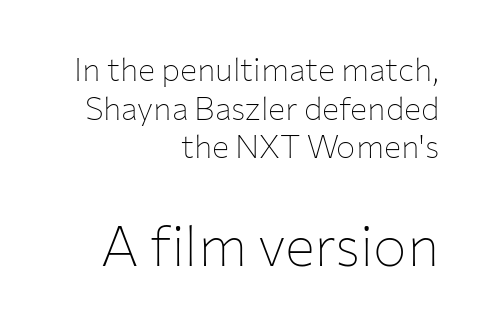
{"serif": "no", "italic": "no", "bold": "no", "weight": "thin", "width": "normal", "stroke_contrast": "low", "x_height": "medium", "monospaced": "no", "underline": "no", "align": "right", "line_spacing_ratio": 1.21, "letter_spacing": "normal", "letter_spacing_em": 0.0, "larger_block": "second", "size_ratio": 1.75, "glyph_px": 56}
